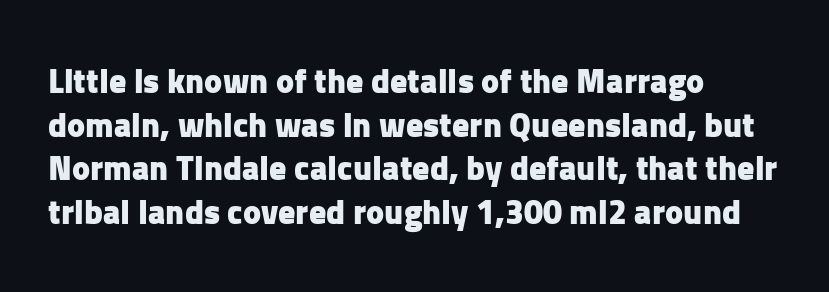
The image shows 34 px heavy sans-serif type, upright; set left-aligned, normal line spacing (1.28x), normal letter spacing, not underlined; low stroke contrast and a medium x-height.
